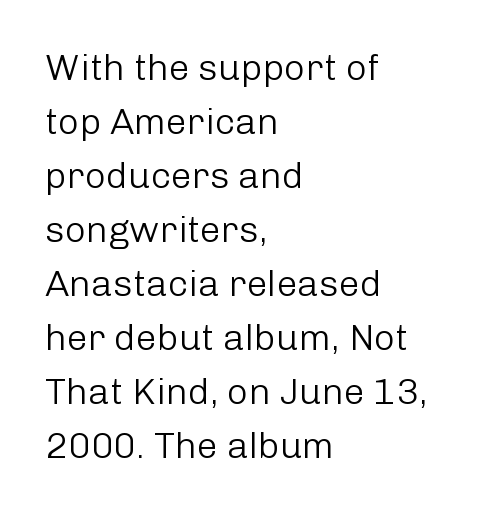
{"serif": "no", "italic": "no", "bold": "no", "weight": "light", "width": "normal", "stroke_contrast": "low", "x_height": "medium", "monospaced": "no", "underline": "no", "align": "left", "line_spacing": "normal", "line_spacing_ratio": 1.46, "letter_spacing": "normal", "letter_spacing_em": 0.0, "glyph_px": 37}
